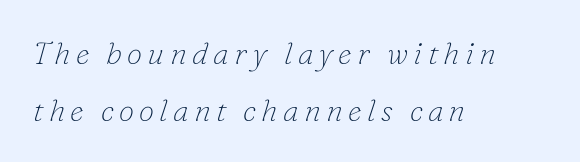
A typesetter would call this proportional, since set widths differ per character. Honestly, there is no underline to notice here at all. The passage shown is not bold in any degree. These lines are composed in type with serifs.
